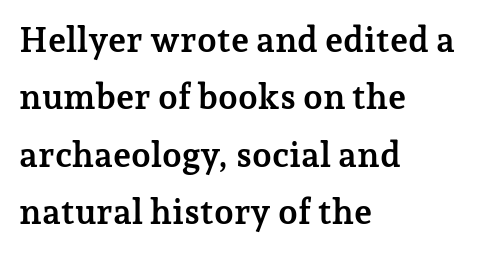
{"serif": "yes", "italic": "no", "bold": "yes", "weight": "semibold", "width": "normal", "stroke_contrast": "low", "x_height": "medium", "monospaced": "no", "underline": "no", "align": "left", "line_spacing": "normal", "line_spacing_ratio": 1.64, "letter_spacing": "normal", "letter_spacing_em": 0.0, "glyph_px": 35}
